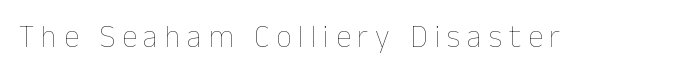
Q: Is the text bold? A: No.
Q: Is the text italic (slanted)? A: No, it is upright.
Q: Is the text underlined? A: No.
Q: Is the spacing between letters normal or unusually wide? A: Unusually wide.
Q: Width (condensed, normal, or wide)? A: Normal.
Q: Stroke contrast? A: Low.
Q: x-height? A: Medium.
Q: Monospaced? A: No.
